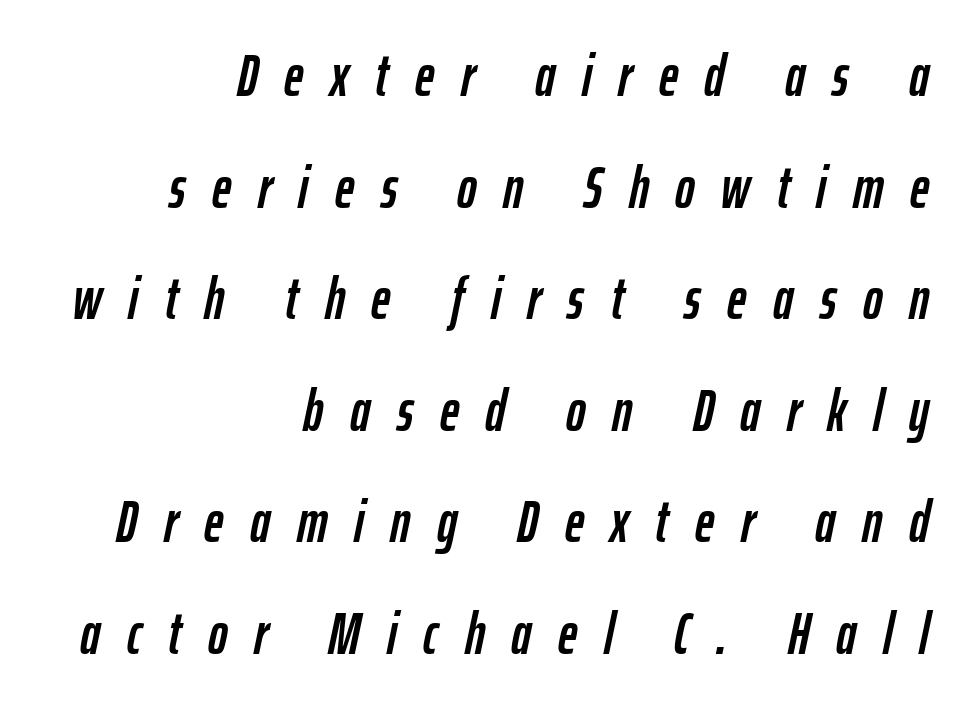
The image shows 59 px condensed type, italic (leaning right); set right-aligned, line spacing 1.89x, unusually wide letter spacing (+0.45 em), not underlined; low stroke contrast and a medium x-height.
